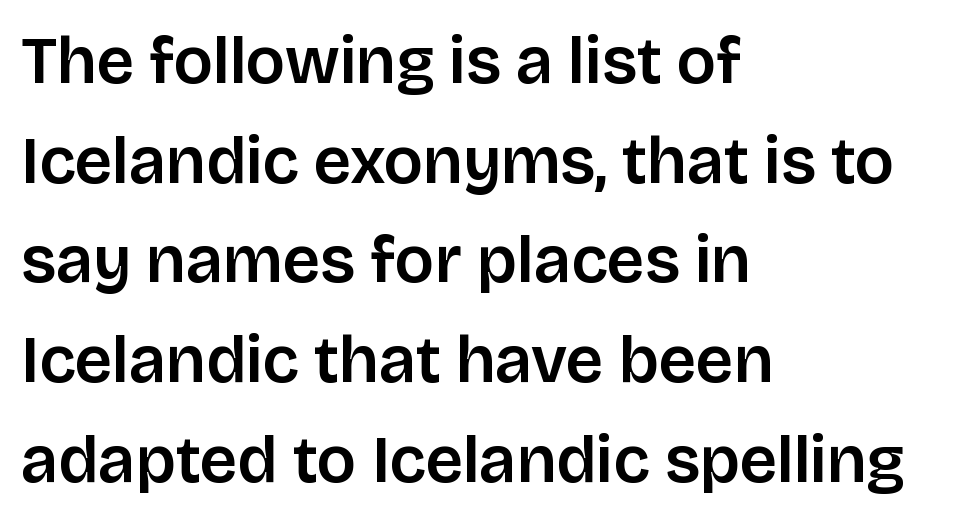
Q: Is the text italic (slanted)? A: No, it is upright.
Q: Is the typeface a serif or a sans-serif typeface? A: Sans-serif.
Q: Is the text underlined? A: No.
Q: How is the paragraph aligned? A: Left-aligned.
Q: Is the spacing between letters normal or unusually wide? A: Normal.
Q: Is the spacing between lines tight, normal or loose? A: Normal.
Q: Width (condensed, normal, or wide)? A: Normal.
Q: Stroke contrast? A: Low.
Q: x-height? A: Large.
Q: Monospaced? A: No.
